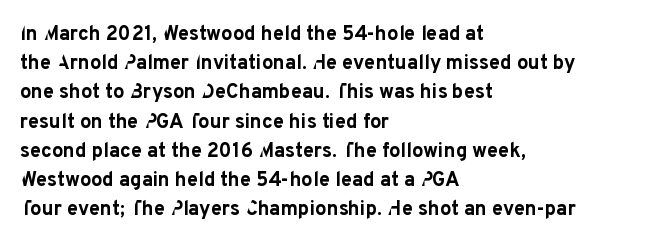
The image shows 20 px bold type, upright; set left-aligned, normal line spacing (1.46x), normal letter spacing, not underlined.
